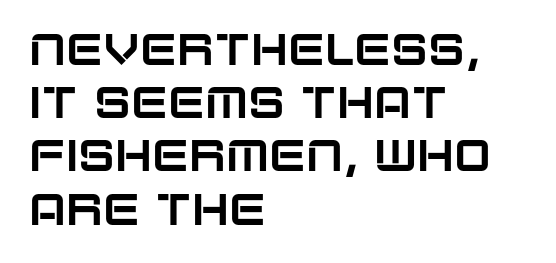
{"serif": "no", "italic": "no", "width": "normal", "stroke_contrast": "low", "x_height": "large", "monospaced": "no", "underline": "no", "align": "left", "line_spacing_ratio": 1.21, "letter_spacing": "normal", "letter_spacing_em": 0.0, "glyph_px": 44}
